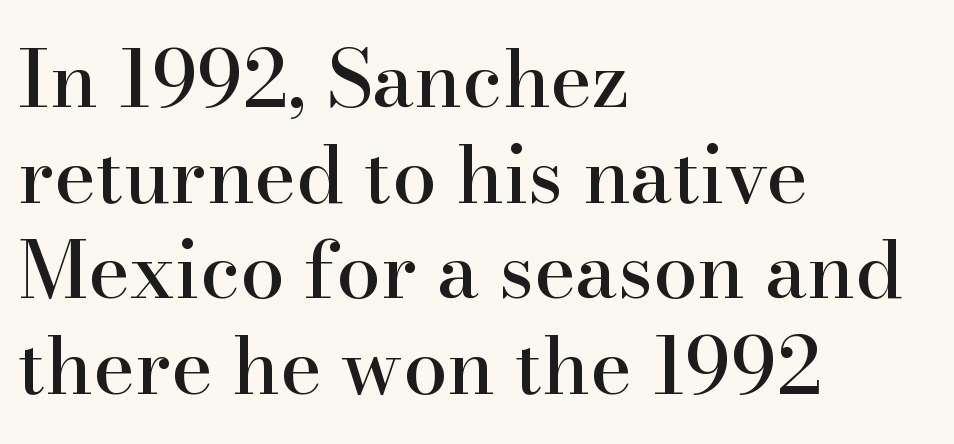
{"serif": "yes", "italic": "no", "width": "normal", "stroke_contrast": "high", "x_height": "small", "monospaced": "no", "underline": "no", "align": "left", "line_spacing_ratio": 1.21, "letter_spacing": "normal", "letter_spacing_em": 0.0, "glyph_px": 79}
